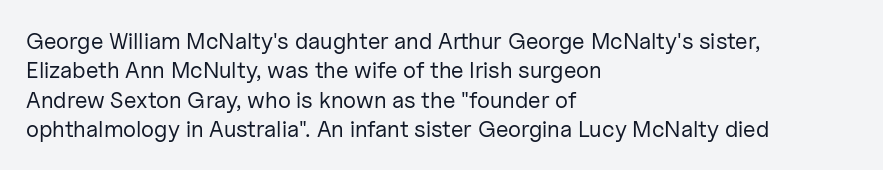
Q: Is the text bold? A: No.
Q: Is the text italic (slanted)? A: No, it is upright.
Q: Is the text underlined? A: No.
Q: How is the paragraph aligned? A: Left-aligned.
Q: Is the spacing between letters normal or unusually wide? A: Normal.
Q: Is the spacing between lines tight, normal or loose? A: Normal.
